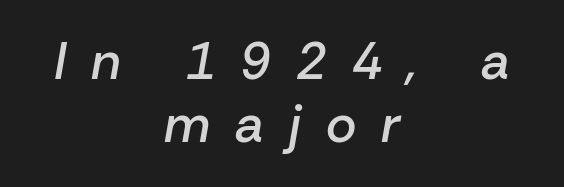
Typographic density is moderately raised because the face is semibold. You can tell it's italic because the verticals aren't actually vertical. Plain, unruled lines of type. Does the copy run flush right? No — it is centered line by line. Spacing verdict: proportional, widths tailored to each character.
